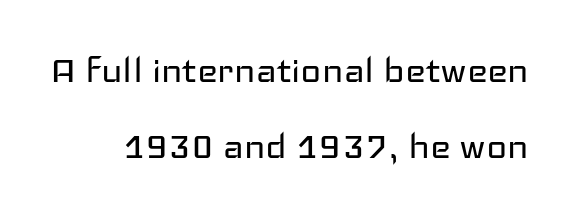
The image shows 44 px regular-weight, wide sans-serif type, upright; set line spacing 1.72x, normal letter spacing, not underlined; low stroke contrast and a medium x-height.
